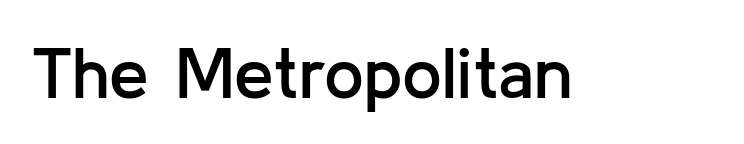
Nothing sits at the stroke ends, so this counts as sans-serif. The sample has been set in demibold, a notch under bold. The axis of the letterforms is exactly vertical. The face used here is proportionally spaced, like ordinary book or web type. Quick note: underline off.
